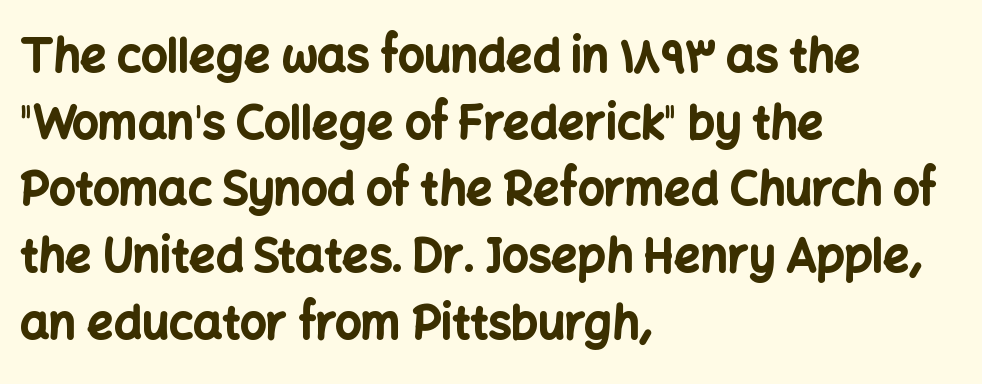
{"serif": "no", "italic": "no", "bold": "yes", "weight": "bold", "width": "normal", "stroke_contrast": "low", "x_height": "medium", "monospaced": "no", "underline": "no", "align": "left", "line_spacing": "normal", "line_spacing_ratio": 1.45, "letter_spacing": "normal", "letter_spacing_em": 0.0, "glyph_px": 46}
